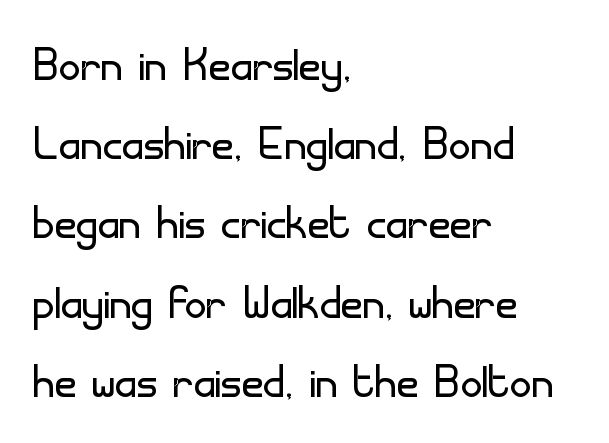
Q: Is the text bold? A: No.
Q: Is the text italic (slanted)? A: No, it is upright.
Q: Is the typeface a serif or a sans-serif typeface? A: Sans-serif.
Q: Is the text underlined? A: No.
Q: How is the paragraph aligned? A: Left-aligned.
Q: Is the spacing between letters normal or unusually wide? A: Normal.
Q: Is the spacing between lines tight, normal or loose? A: Normal.
Q: Width (condensed, normal, or wide)? A: Normal.
Q: Stroke contrast? A: Low.
Q: x-height? A: Small.
Q: Monospaced? A: No.
